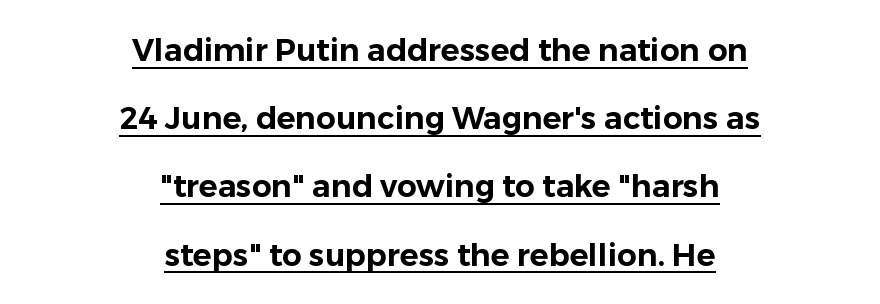
{"serif": "no", "italic": "no", "width": "normal", "stroke_contrast": "low", "x_height": "medium", "monospaced": "no", "underline": "yes", "align": "center", "line_spacing": "loose", "line_spacing_ratio": 2.2, "letter_spacing": "normal", "letter_spacing_em": 0.0, "glyph_px": 31}
